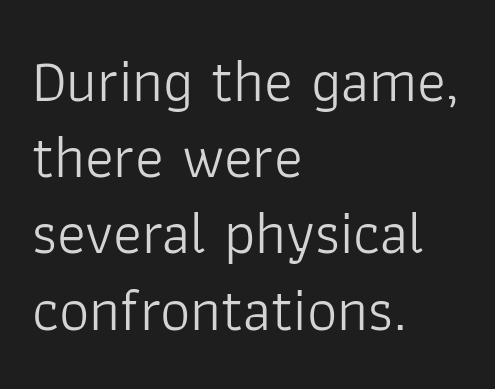
{"serif": "no", "italic": "no", "bold": "no", "weight": "light", "width": "normal", "stroke_contrast": "low", "x_height": "medium", "monospaced": "no", "underline": "no", "align": "left", "line_spacing": "normal", "line_spacing_ratio": 1.27, "letter_spacing": "normal", "letter_spacing_em": 0.0, "glyph_px": 60}
